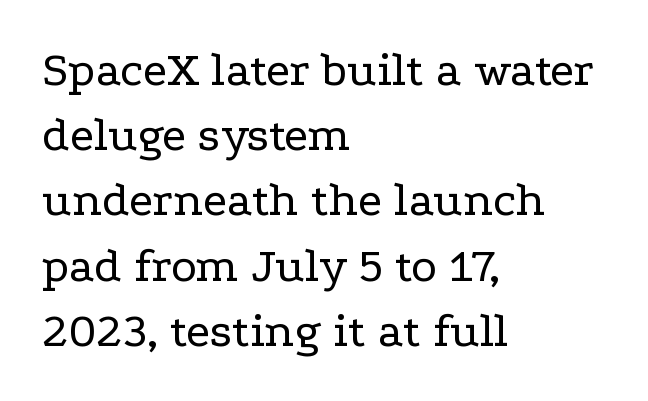
The image shows 49 px regular-weight, wide serif type, upright; set left-aligned, normal line spacing (1.33x), normal letter spacing, not underlined; low stroke contrast and a medium x-height.
